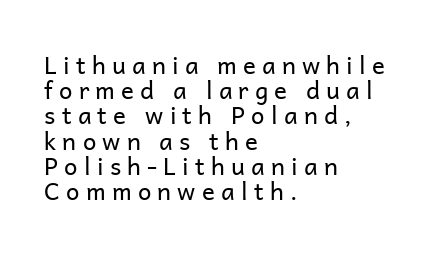
Q: Is the text bold? A: No.
Q: Is the text italic (slanted)? A: No, it is upright.
Q: Is the text underlined? A: No.
Q: How is the paragraph aligned? A: Left-aligned.
Q: Is the spacing between letters normal or unusually wide? A: Unusually wide.
Q: Is the spacing between lines tight, normal or loose? A: Tight.
